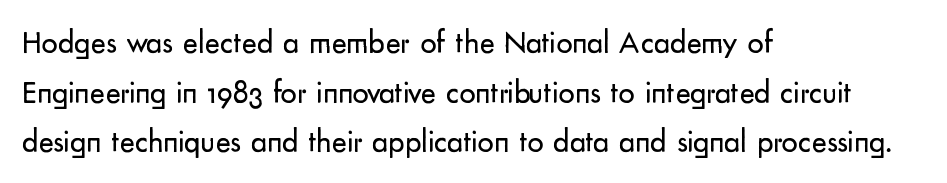
The image shows 32 px regular-weight sans-serif type, upright; set left-aligned, normal line spacing (1.55x), normal letter spacing, not underlined; low stroke contrast and a small x-height.
